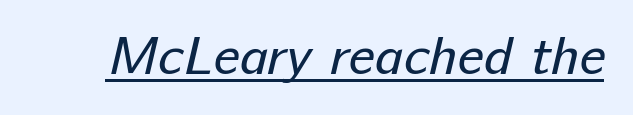
Q: Is the text bold? A: No.
Q: Is the typeface a serif or a sans-serif typeface? A: Sans-serif.
Q: Is the text underlined? A: Yes.
Q: Is the spacing between letters normal or unusually wide? A: Normal.
Q: Width (condensed, normal, or wide)? A: Normal.
Q: Stroke contrast? A: Low.
Q: x-height? A: Medium.
Q: Monospaced? A: No.
